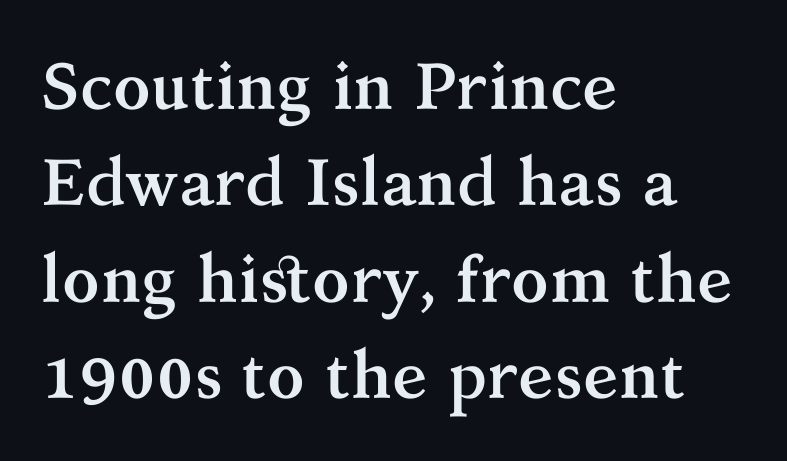
{"serif": "yes", "italic": "no", "bold": "yes", "weight": "semibold", "width": "normal", "stroke_contrast": "medium", "x_height": "medium", "monospaced": "no", "underline": "no", "align": "left", "line_spacing": "normal", "line_spacing_ratio": 1.46, "letter_spacing": "normal", "letter_spacing_em": 0.0, "glyph_px": 66}
